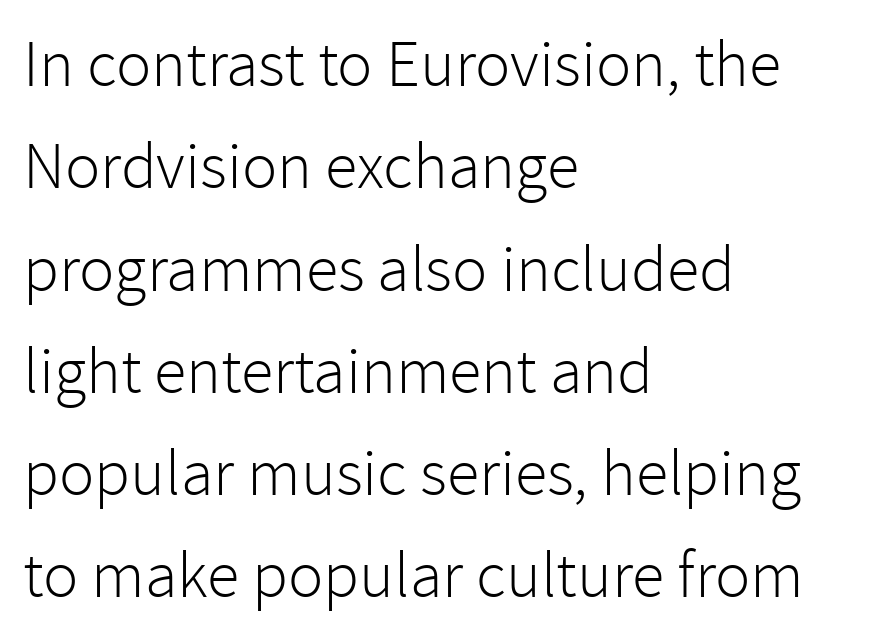
Just letters on the line, the space beneath them empty. A typesetter would call this zero additional tracking. Each line starts at the same left margin while the right side varies. The rendering shows plain stroke endings on the letterforms — a sans-serif design. No heavy texture on the line: the type isn't bold.
